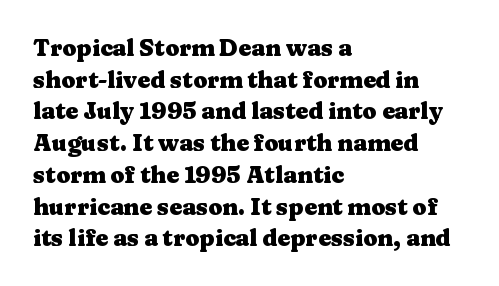
Q: Is the text bold? A: Yes.
Q: Is the text italic (slanted)? A: No, it is upright.
Q: Is the text underlined? A: No.
Q: How is the paragraph aligned? A: Left-aligned.
Q: Is the spacing between letters normal or unusually wide? A: Normal.
Q: Is the spacing between lines tight, normal or loose? A: Normal.
